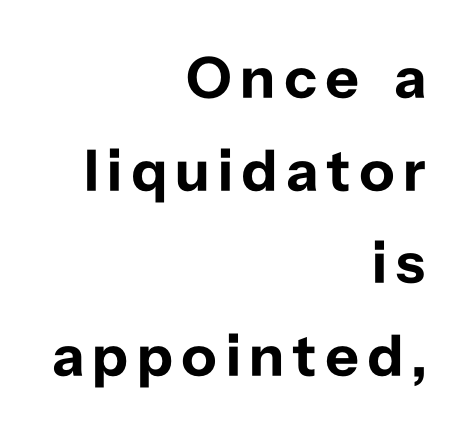
The image shows 59 px bold sans-serif type, upright; set right-aligned, normal line spacing (1.57x), not underlined; low stroke contrast and a medium x-height.
